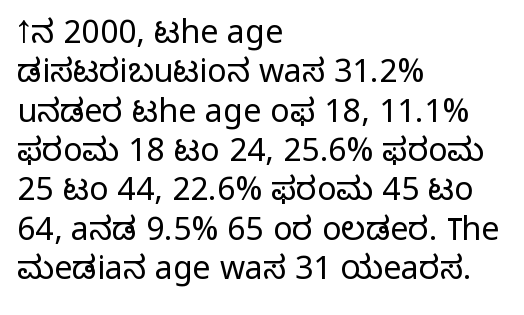
{"serif": "no", "italic": "no", "bold": "no", "weight": "light", "width": "normal", "stroke_contrast": "low", "x_height": "medium", "monospaced": "no", "underline": "no", "align": "left", "line_spacing_ratio": 1.23, "letter_spacing": "normal", "letter_spacing_em": 0.0, "glyph_px": 32}
